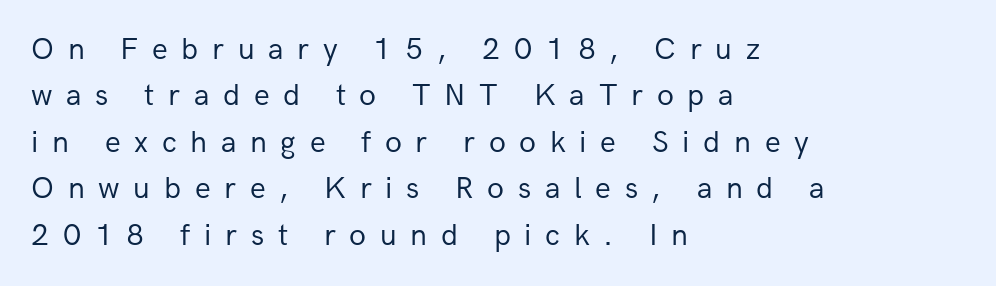
{"serif": "no", "italic": "no", "bold": "no", "weight": "regular", "width": "normal", "stroke_contrast": "low", "x_height": "medium", "monospaced": "no", "underline": "no", "align": "left", "line_spacing": "normal", "line_spacing_ratio": 1.5, "letter_spacing": "wide", "letter_spacing_em": 0.44, "glyph_px": 31}
